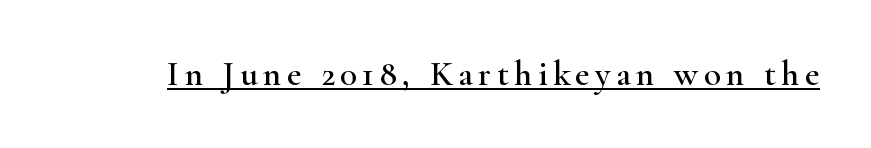
The image shows 35 px wide serif type, upright; set underlined; high stroke contrast and a small x-height.
